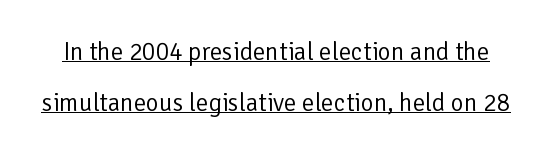
Every word sits above its own underline. Default kerning and tracking; the words read as compact shapes. Stem width sits at or under what a default text font uses. Posture: straight, roman, zero tilt.
